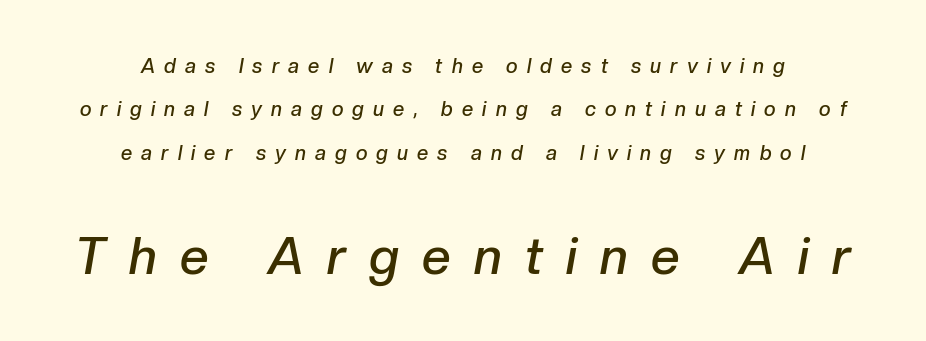
The image shows 51 px semibold type, italic (leaning right); set centered, loose line spacing (2.17x), unusually wide letter spacing (+0.46 em), not underlined; the second (bottom) block is 2.55x larger; low stroke contrast and a medium x-height.
